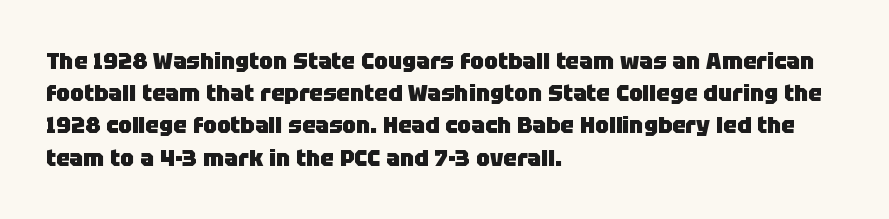
Q: Is the text bold? A: Yes.
Q: Is the text italic (slanted)? A: No, it is upright.
Q: Is the text underlined? A: No.
Q: How is the paragraph aligned? A: Left-aligned.
Q: Is the spacing between letters normal or unusually wide? A: Normal.
Q: Is the spacing between lines tight, normal or loose? A: Normal.
